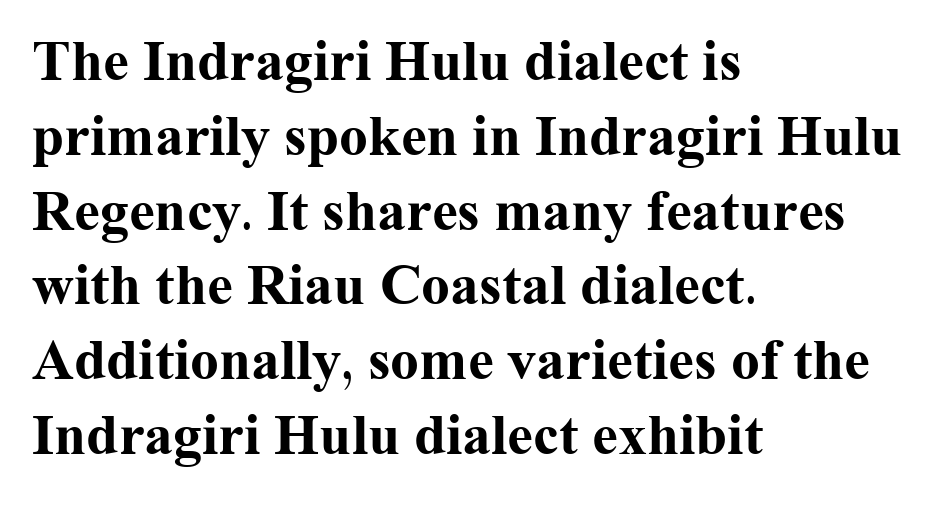
Each new line begins a customary step beneath the previous one. Rule under the text: the space is simply empty. Are there feet on the stems? There are — it's a serif. This is roman type, the default non-slanted kind.
